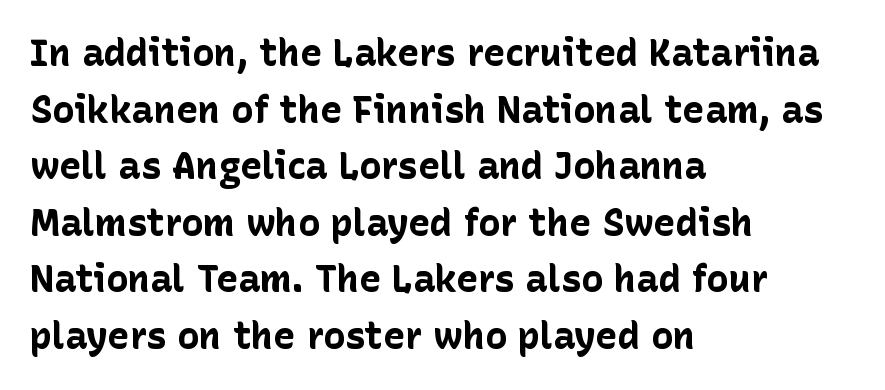
Q: Is the text bold? A: Yes.
Q: Is the text italic (slanted)? A: No, it is upright.
Q: Is the typeface a serif or a sans-serif typeface? A: Sans-serif.
Q: Is the text underlined? A: No.
Q: How is the paragraph aligned? A: Left-aligned.
Q: Is the spacing between letters normal or unusually wide? A: Normal.
Q: Is the spacing between lines tight, normal or loose? A: Normal.
Q: Width (condensed, normal, or wide)? A: Normal.
Q: Stroke contrast? A: Low.
Q: x-height? A: Medium.
Q: Monospaced? A: No.
